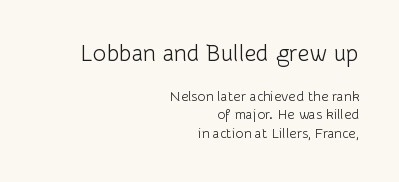
Each word holds together tightly as a unit, with standard inter-letter gaps. Bold? No — there's no thickening of the strokes. Has an underline been added? It has not. The space between consecutive lines is moderate.
